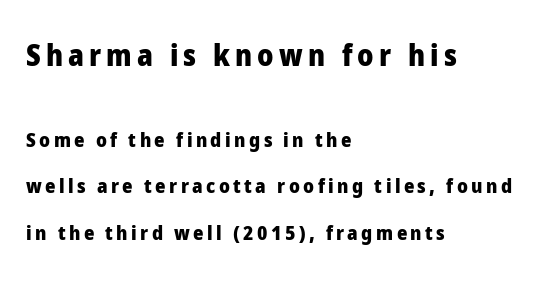
{"serif": "no", "italic": "no", "bold": "yes", "weight": "heavy", "width": "normal", "stroke_contrast": "low", "x_height": "medium", "monospaced": "no", "underline": "no", "align": "left", "line_spacing": "loose", "line_spacing_ratio": 2.33, "larger_block": "first", "size_ratio": 1.5, "glyph_px": 30}
